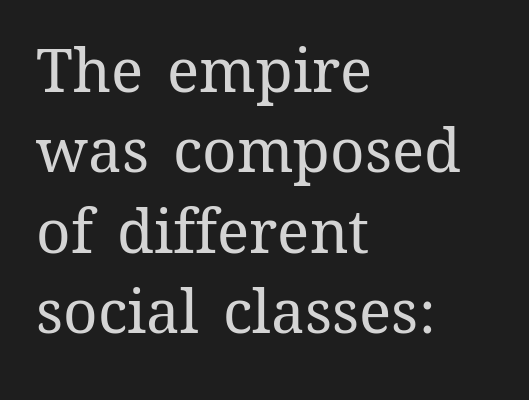
The characters are drawn with everyday or finer stroke widths. Descenders hang freely into open space. Think of a printed novel: that variable character pitch is what you see here. Whoever set this chose a conventional vertical rhythm. Quick note: not italic, upright.
